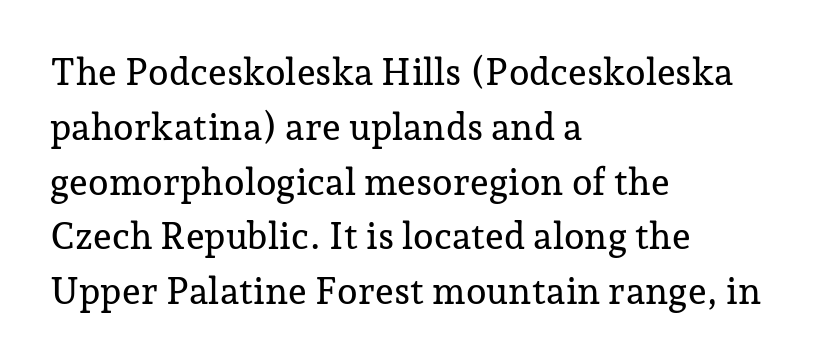
{"serif": "yes", "italic": "no", "width": "normal", "stroke_contrast": "low", "x_height": "medium", "monospaced": "no", "underline": "no", "align": "left", "line_spacing": "normal", "line_spacing_ratio": 1.48, "letter_spacing": "normal", "letter_spacing_em": 0.0, "glyph_px": 37}
